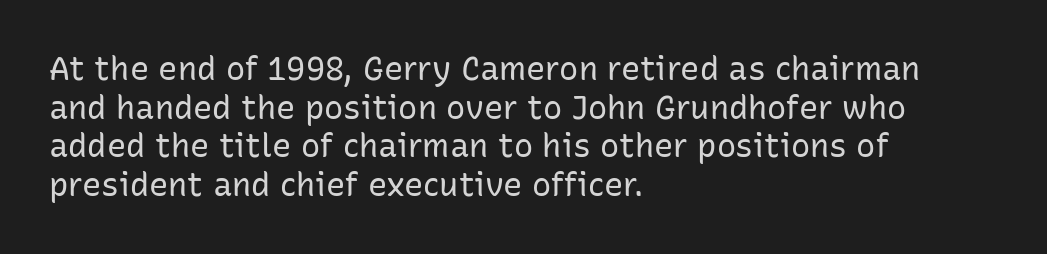
The image shows 32 px regular-weight sans-serif type, upright; set left-aligned, line spacing 1.21x, normal letter spacing, not underlined; low stroke contrast and a medium x-height.
